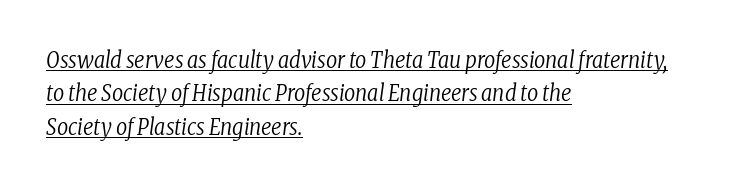
Q: Is the text bold? A: No.
Q: Is the text italic (slanted)? A: Yes, it leans right by about 8 degrees.
Q: Is the text underlined? A: Yes.
Q: How is the paragraph aligned? A: Left-aligned.
Q: Is the spacing between letters normal or unusually wide? A: Normal.
Q: Is the spacing between lines tight, normal or loose? A: Normal.
